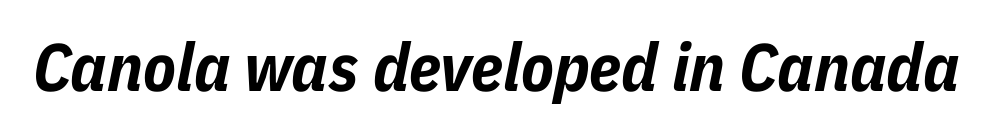
{"italic": "yes", "lean": "right", "slant_degrees": 11, "bold": "yes", "weight": "bold", "width": "condensed", "stroke_contrast": "low", "x_height": "medium", "monospaced": "no", "underline": "no", "letter_spacing": "normal", "letter_spacing_em": 0.0, "glyph_px": 67}
